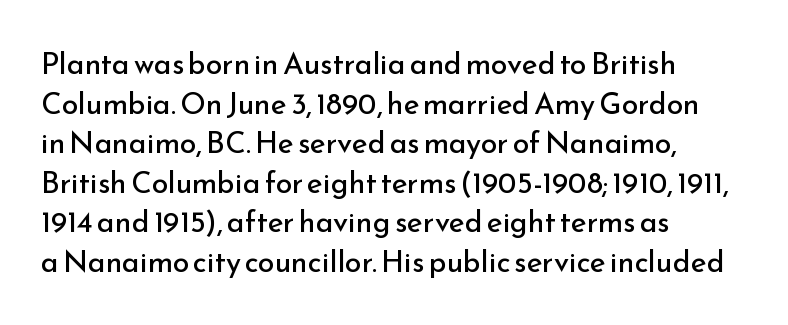
{"serif": "no", "italic": "no", "bold": "no", "weight": "regular", "width": "normal", "stroke_contrast": "low", "x_height": "small", "monospaced": "no", "underline": "no", "align": "left", "line_spacing": "normal", "line_spacing_ratio": 1.32, "letter_spacing": "normal", "letter_spacing_em": 0.0, "glyph_px": 30}
